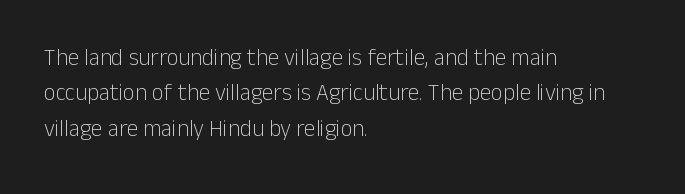
{"italic": "no", "bold": "no", "underline": "no", "align": "left", "line_spacing": "normal", "line_spacing_ratio": 1.54, "letter_spacing": "normal", "letter_spacing_em": 0.0, "glyph_px": 23}
